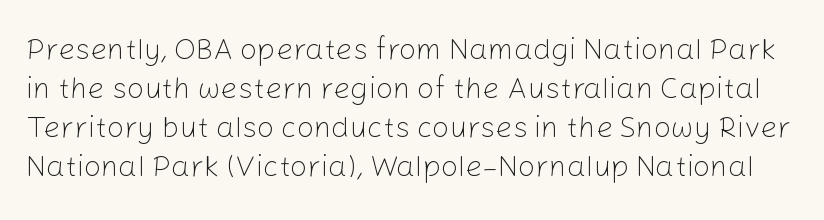
The typesetting does not lean heavy: it is not bold. A typesetter would mark this as roman, not italic. Spacing verdict: proportional, widths tailored to each character. The space directly below the letters is spotless. The line-height multiplier appears to be the usual default. This sample uses a sans-serif face.
